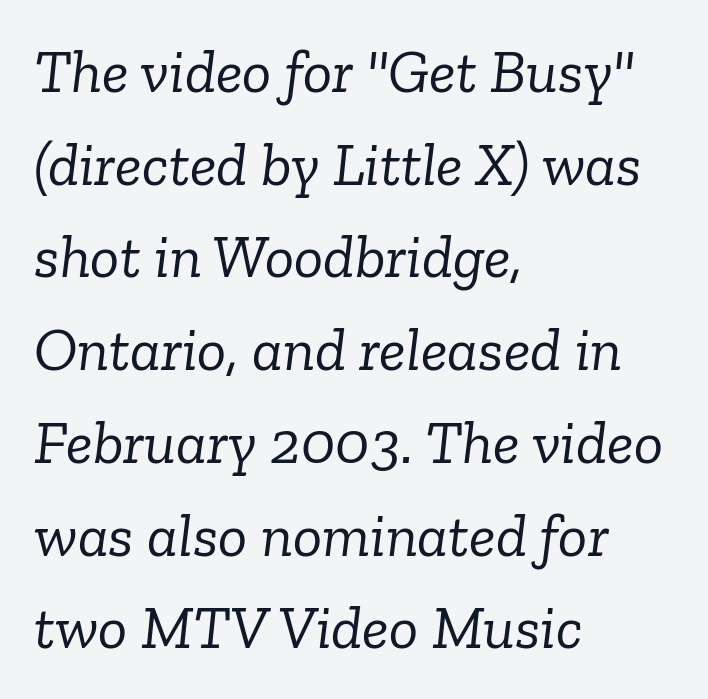
The image shows 61 px light serif type, italic (leaning right); set left-aligned, normal line spacing (1.52x), normal letter spacing, not underlined; low stroke contrast and a medium x-height.
